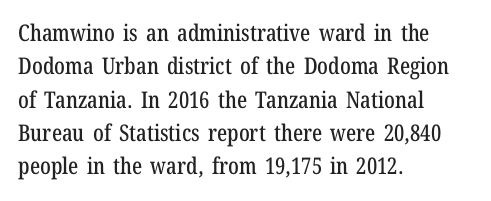
Q: Is the text italic (slanted)? A: No, it is upright.
Q: Is the text underlined? A: No.
Q: How is the paragraph aligned? A: Left-aligned.
Q: Is the spacing between letters normal or unusually wide? A: Normal.
Q: Is the spacing between lines tight, normal or loose? A: Normal.
